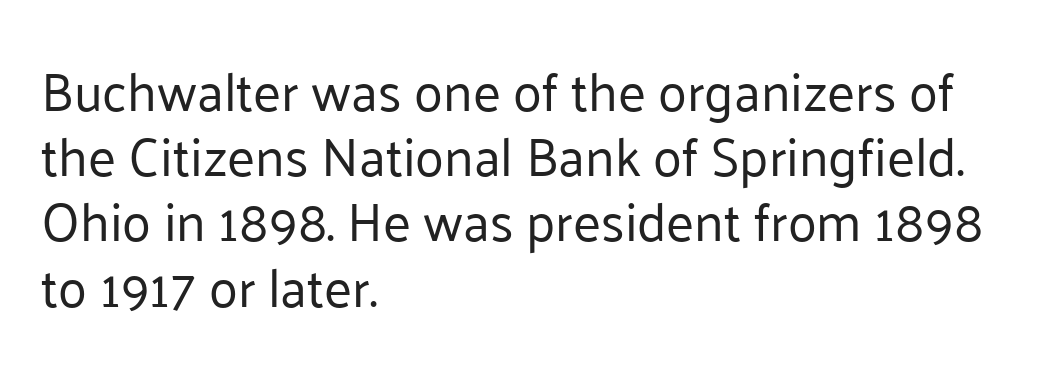
The image shows 53 px regular-weight sans-serif type, upright; set left-aligned, line spacing 1.23x, normal letter spacing, not underlined; low stroke contrast and a medium x-height.
